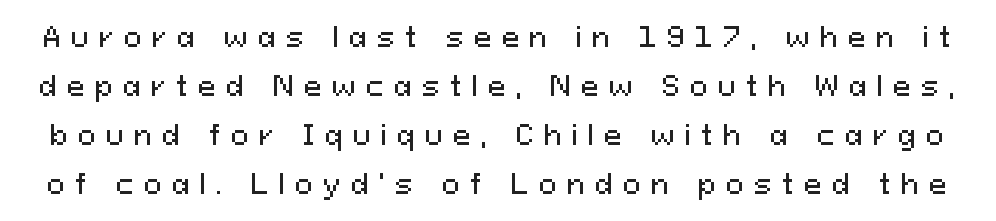
Q: Is the text italic (slanted)? A: No, it is upright.
Q: Is the text underlined? A: No.
Q: Is the spacing between letters normal or unusually wide? A: Unusually wide.
